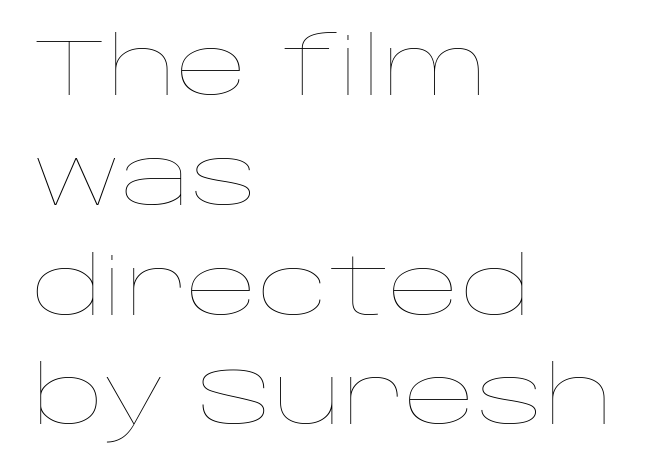
{"italic": "no", "bold": "no", "weight": "thin", "width": "wide", "stroke_contrast": "low", "x_height": "large", "monospaced": "no", "underline": "no", "align": "left", "line_spacing": "normal", "line_spacing_ratio": 1.39, "letter_spacing": "normal", "letter_spacing_em": 0.0, "glyph_px": 79}
